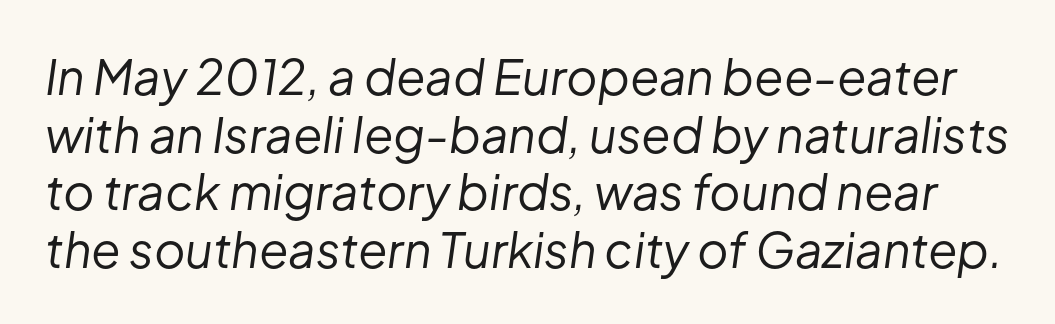
{"italic": "yes", "lean": "right", "slant_degrees": 8, "bold": "no", "weight": "regular", "width": "normal", "stroke_contrast": "low", "x_height": "medium", "monospaced": "no", "underline": "no", "line_spacing_ratio": 1.2, "letter_spacing": "normal", "letter_spacing_em": 0.0, "glyph_px": 48}
